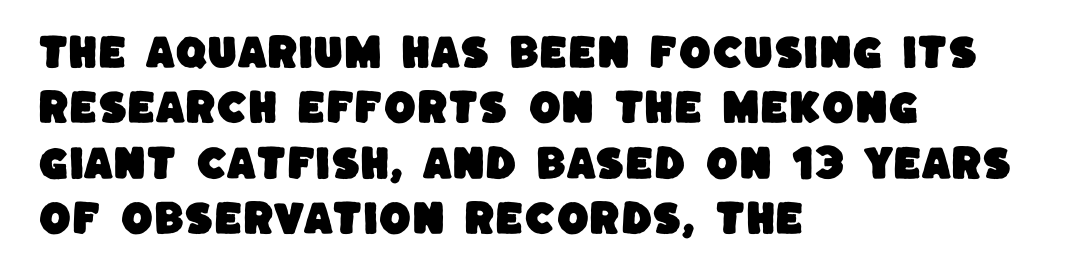
The image shows 37 px sans-serif type; set left-aligned, normal line spacing (1.5x), normal letter spacing, not underlined; low stroke contrast and a large x-height.
